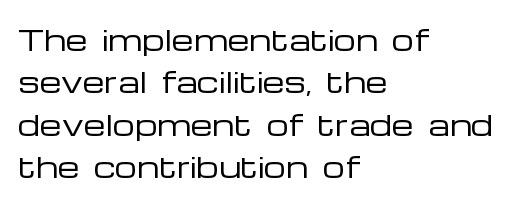
Q: Is the text bold? A: No.
Q: Is the text italic (slanted)? A: No, it is upright.
Q: Is the typeface a serif or a sans-serif typeface? A: Sans-serif.
Q: Is the text underlined? A: No.
Q: How is the paragraph aligned? A: Left-aligned.
Q: Is the spacing between letters normal or unusually wide? A: Normal.
Q: Is the spacing between lines tight, normal or loose? A: Normal.
Q: Width (condensed, normal, or wide)? A: Wide.
Q: Stroke contrast? A: Low.
Q: x-height? A: Medium.
Q: Monospaced? A: No.
